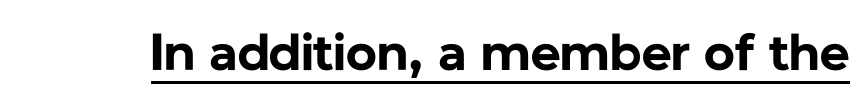
Q: Is the text bold? A: Yes.
Q: Is the text italic (slanted)? A: No, it is upright.
Q: Is the typeface a serif or a sans-serif typeface? A: Sans-serif.
Q: Is the text underlined? A: Yes.
Q: Is the spacing between letters normal or unusually wide? A: Normal.
Q: Width (condensed, normal, or wide)? A: Normal.
Q: Stroke contrast? A: Low.
Q: x-height? A: Medium.
Q: Monospaced? A: No.
